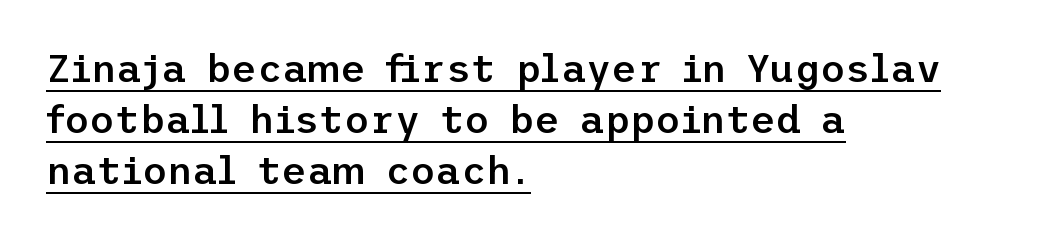
{"serif": "no", "italic": "no", "bold": "semi", "weight": "semibold", "width": "normal", "stroke_contrast": "low", "x_height": "medium", "underline": "yes", "align": "left", "line_spacing": "normal", "line_spacing_ratio": 1.31, "letter_spacing": "normal", "letter_spacing_em": 0.0, "glyph_px": 39}
